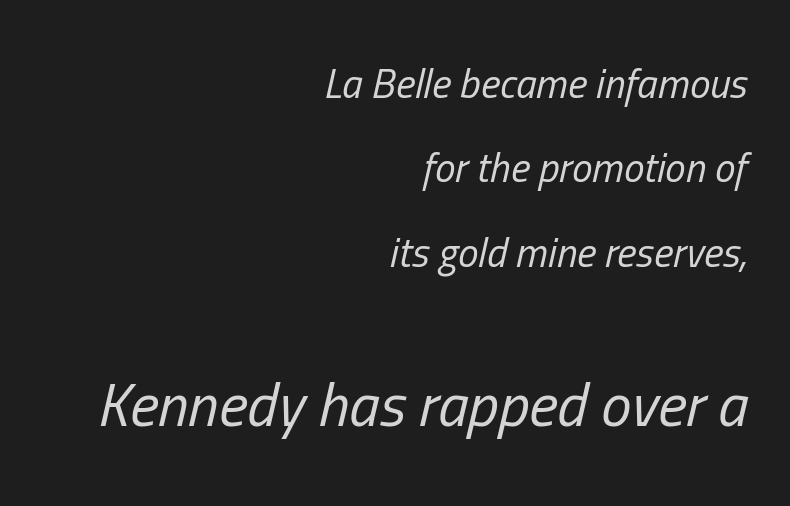
Here the second block reads like a headline and the first like body copy. Letter spacing: default. Varying glyph widths throughout — classic text-font behaviour. The typography opts for an oblique posture over an upright one. Notice how the passage keeps a crisp vertical edge on the right only. The weight tops out at a normal text grade.
